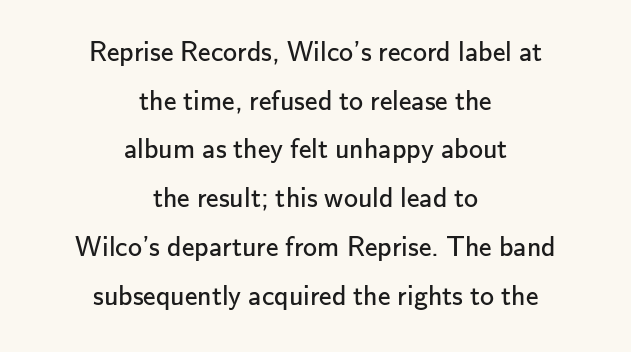
The image shows 28 px regular-weight sans-serif type, upright; set centered, line spacing 1.74x, normal letter spacing, not underlined; low stroke contrast and a small x-height.
